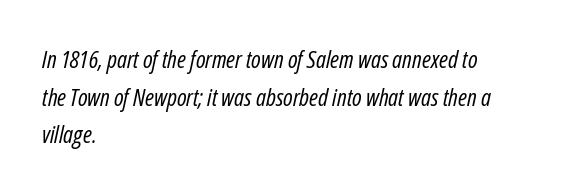
Which margin do the lines hug? The left one — the right edge is uneven. If you drew a line through each stem, it would be angled. Default kerning and tracking; the words read as compact shapes. Words float on clear page, feet unadorned. The strokes are not fattened; the text isn't bold. Normally led — the rows are evenly, conventionally spaced.
